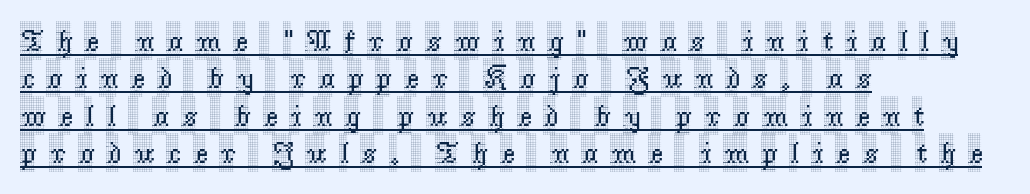
Every stem runs plumb, perpendicular to the baseline. Students, observe: this is what conventionally led text looks like. Note the varied advance widths — an 'i' is clearly narrower than an 'm'. Little horizontal feet cap the strokes, marking this as serif type.
